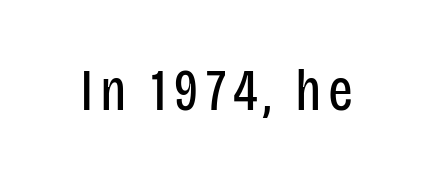
A typesetter would mark this as roman, not italic. Plain, unruled lines of type. Character widths vary here, with narrow letters taking less room than wide ones. Font category for this specimen: sans-serif.
